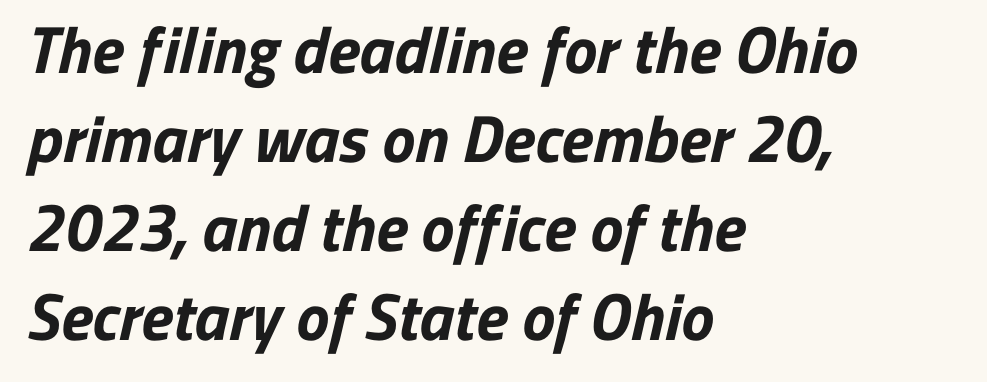
The image shows 66 px bold sans-serif type; set left-aligned, normal line spacing (1.35x), normal letter spacing, not underlined; low stroke contrast and a medium x-height.
